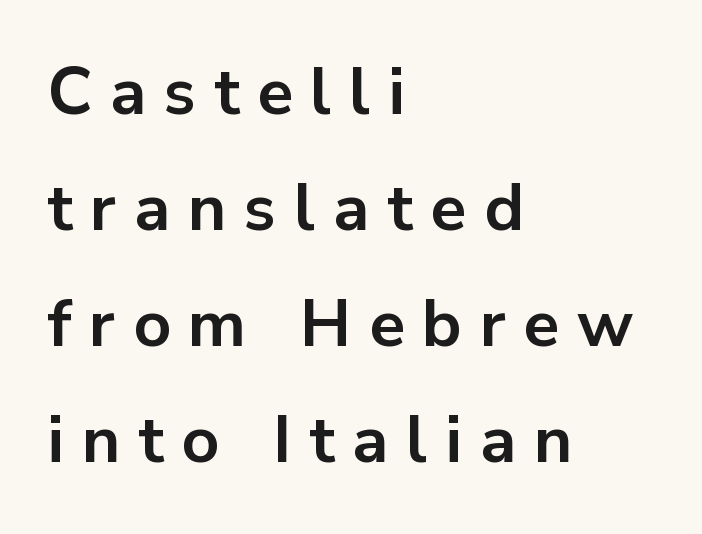
{"serif": "no", "italic": "no", "bold": "yes", "weight": "bold", "width": "normal", "stroke_contrast": "low", "x_height": "medium", "monospaced": "no", "underline": "no", "align": "left", "line_spacing_ratio": 1.76, "letter_spacing": "wide", "letter_spacing_em": 0.27, "glyph_px": 66}
